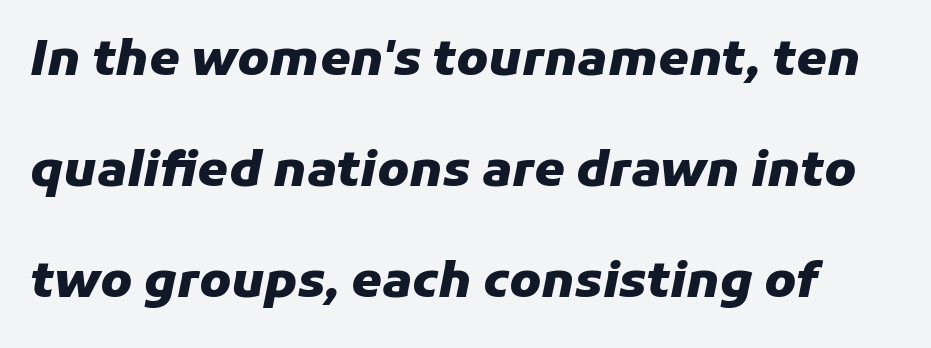
{"italic": "yes", "lean": "right", "slant_degrees": 11, "bold": "yes", "weight": "heavy", "width": "normal", "stroke_contrast": "low", "x_height": "medium", "monospaced": "no", "underline": "no", "line_spacing": "loose", "line_spacing_ratio": 2.27, "letter_spacing": "normal", "letter_spacing_em": 0.0, "glyph_px": 49}
